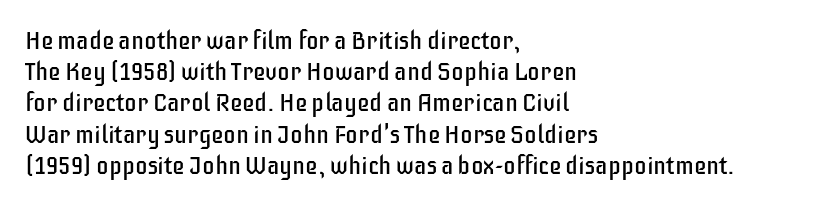
{"italic": "no", "bold": "no", "underline": "no", "align": "left", "line_spacing": "normal", "line_spacing_ratio": 1.25, "letter_spacing": "normal", "letter_spacing_em": 0.0, "glyph_px": 25}
